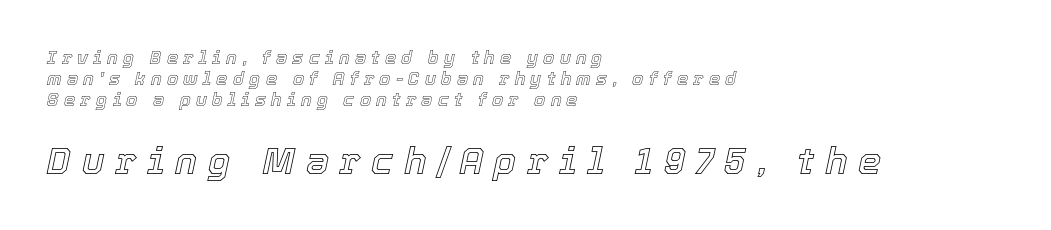
{"italic": "yes", "lean": "right", "slant_degrees": 12, "width": "normal", "x_height": "medium", "monospaced": "no", "underline": "no", "align": "left", "line_spacing_ratio": 1.18, "letter_spacing": "wide", "letter_spacing_em": 0.29, "larger_block": "second", "size_ratio": 2.06, "glyph_px": 37}
